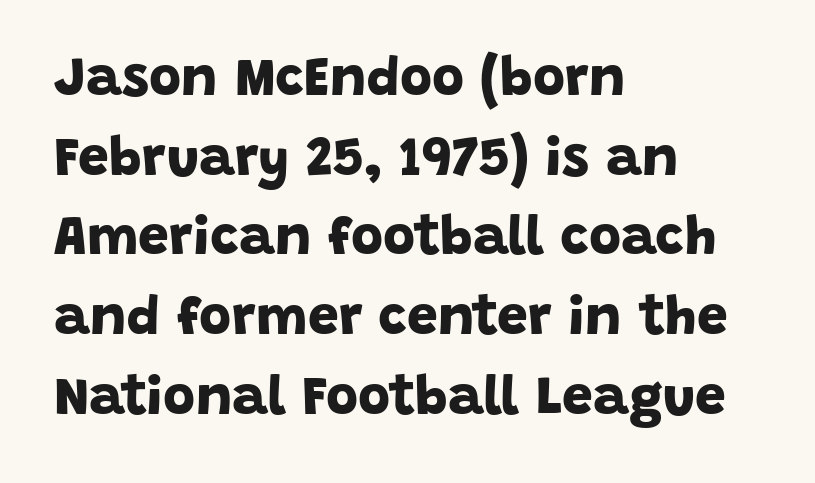
Typesetter's note: full bold, strokes at maximum text heaviness. The space between consecutive lines is moderate. The paragraph shown leans on its left margin. Only glyphs here, with clear space below each row.
